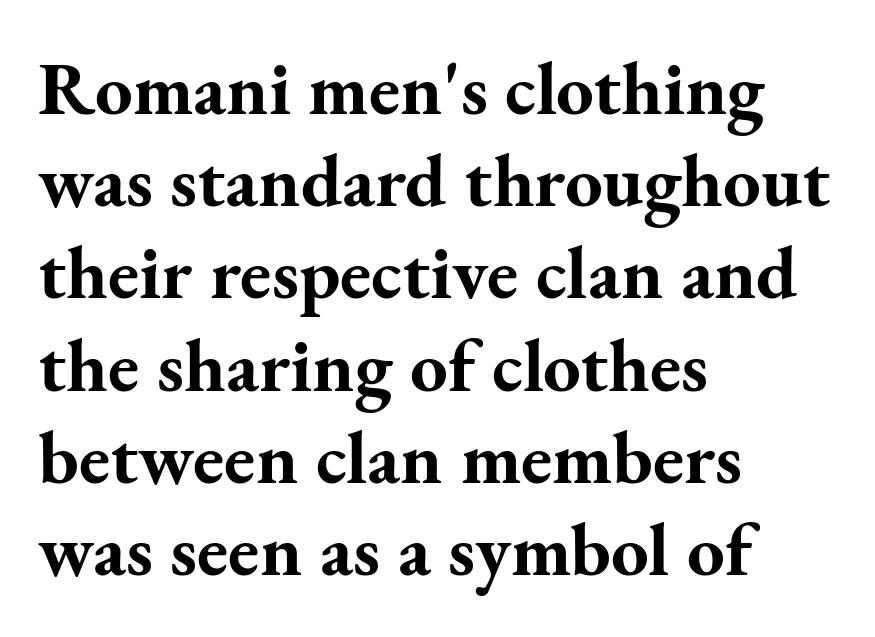
Q: Is the text bold? A: Yes.
Q: Is the text italic (slanted)? A: No, it is upright.
Q: Is the typeface a serif or a sans-serif typeface? A: Serif.
Q: Is the text underlined? A: No.
Q: How is the paragraph aligned? A: Left-aligned.
Q: Is the spacing between letters normal or unusually wide? A: Normal.
Q: Width (condensed, normal, or wide)? A: Normal.
Q: Stroke contrast? A: Medium.
Q: x-height? A: Small.
Q: Monospaced? A: No.
